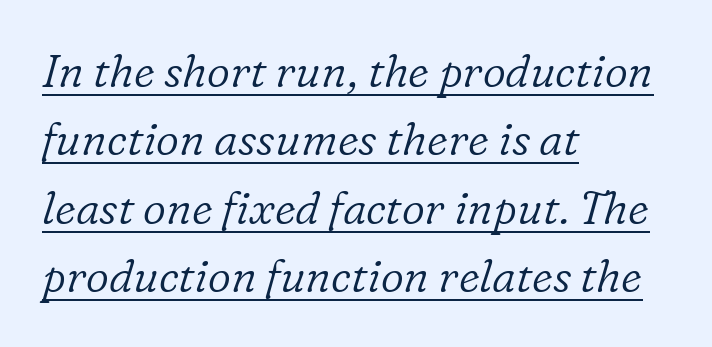
{"serif": "yes", "italic": "yes", "lean": "right", "slant_degrees": 16, "bold": "no", "weight": "light", "width": "normal", "stroke_contrast": "low", "x_height": "medium", "monospaced": "no", "underline": "yes", "align": "left", "line_spacing": "normal", "line_spacing_ratio": 1.52, "letter_spacing": "normal", "letter_spacing_em": 0.0, "glyph_px": 45}
